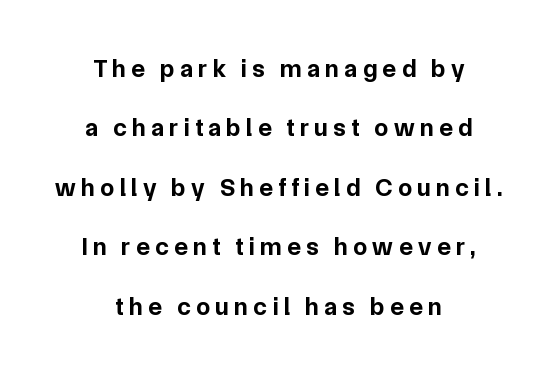
Q: Is the text bold? A: Yes.
Q: Is the text italic (slanted)? A: No, it is upright.
Q: Is the text underlined? A: No.
Q: How is the paragraph aligned? A: Centered.
Q: Is the spacing between letters normal or unusually wide? A: Unusually wide.
Q: Is the spacing between lines tight, normal or loose? A: Loose.
